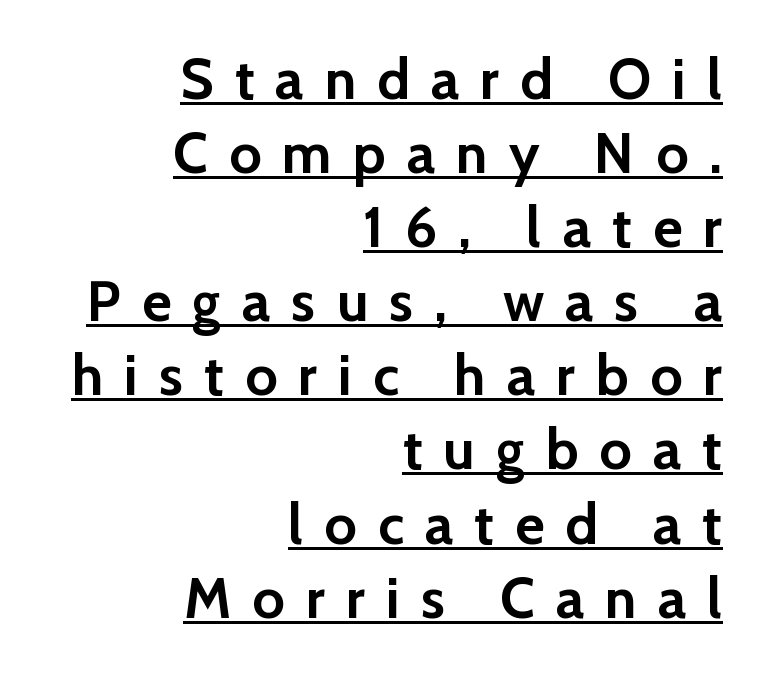
A roman cut, with each character standing at attention. The ragged edge is on the left, which tells us the setting is flush right. Strong, thick strokes mark this as bold type. Here the designer chose a conventional face with non-uniform glyph widths.
